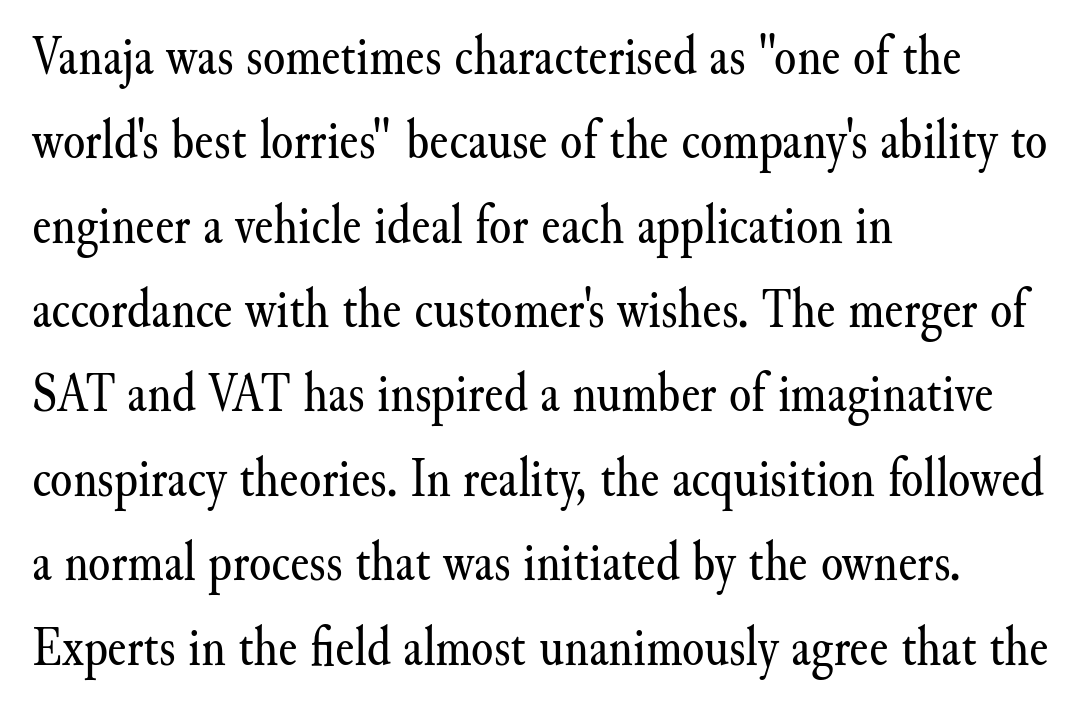
Students, observe: this is what conventionally led text looks like. Underlining? Definitely not there. The letters carry serifs — small finishing strokes at the ends of their stems. The strokes carry an ordinary text weight at most. The horizontal fit of the characters is conventional and even. If you drew a line through each stem, it would be perfectly vertical.
